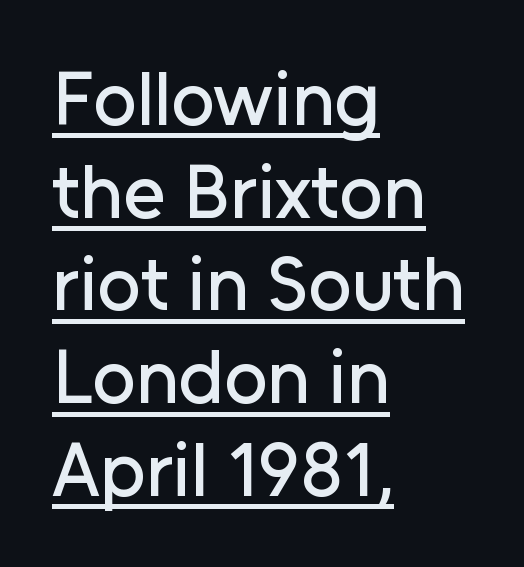
The image shows 76 px sans-serif type, upright; set left-aligned, line spacing 1.22x, normal letter spacing, underlined; low stroke contrast and a medium x-height.
